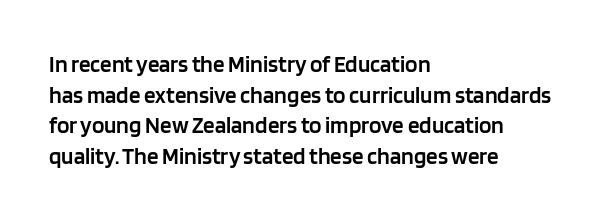
{"italic": "no", "bold": "semi", "underline": "no", "align": "left", "line_spacing": "normal", "line_spacing_ratio": 1.33, "letter_spacing": "normal", "letter_spacing_em": 0.0, "glyph_px": 23}
